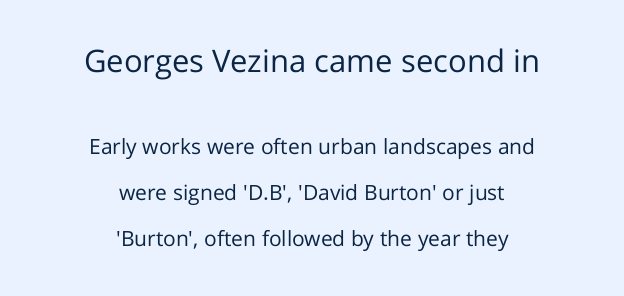
Q: Is the text bold? A: No.
Q: Is the text italic (slanted)? A: No, it is upright.
Q: Is the typeface a serif or a sans-serif typeface? A: Sans-serif.
Q: Is the text underlined? A: No.
Q: How is the paragraph aligned? A: Centered.
Q: Is the spacing between letters normal or unusually wide? A: Normal.
Q: Is the spacing between lines tight, normal or loose? A: Loose.
Q: Which block of text is set in a larger size, the first (top) or the second (bottom)? A: The first (top) one.
Q: Width (condensed, normal, or wide)? A: Normal.
Q: Stroke contrast? A: Low.
Q: x-height? A: Medium.
Q: Monospaced? A: No.
